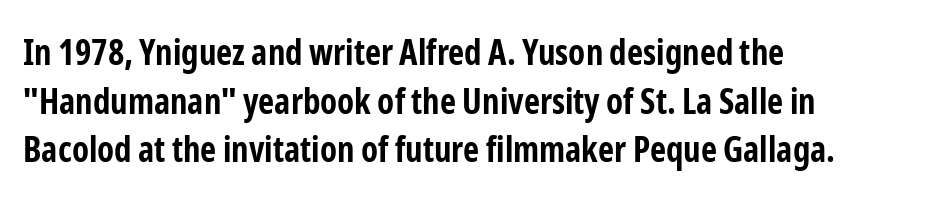
Q: Is the text bold? A: Yes.
Q: Is the text italic (slanted)? A: No, it is upright.
Q: Is the typeface a serif or a sans-serif typeface? A: Sans-serif.
Q: Is the text underlined? A: No.
Q: How is the paragraph aligned? A: Left-aligned.
Q: Is the spacing between letters normal or unusually wide? A: Normal.
Q: Is the spacing between lines tight, normal or loose? A: Normal.
Q: Width (condensed, normal, or wide)? A: Condensed.
Q: Stroke contrast? A: Low.
Q: x-height? A: Medium.
Q: Monospaced? A: No.
